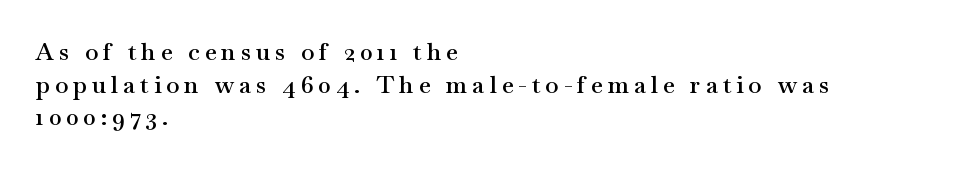
{"italic": "no", "bold": "semi", "underline": "no", "align": "left", "line_spacing": "normal", "line_spacing_ratio": 1.36, "letter_spacing": "wide", "letter_spacing_em": 0.21, "glyph_px": 24}
